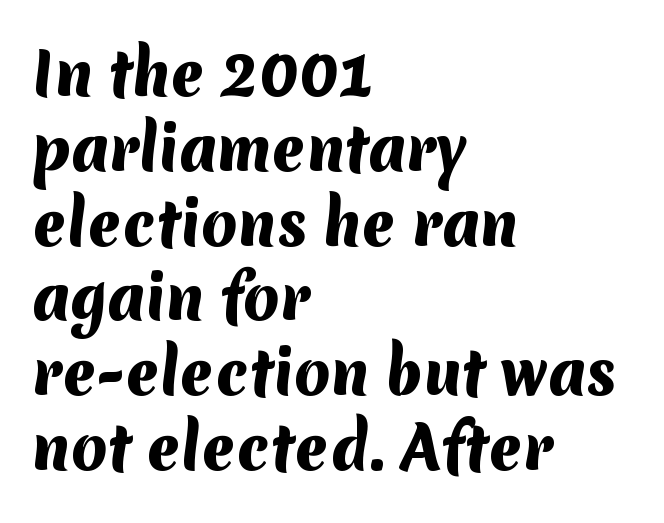
The image shows 58 px heavy sans-serif type; set left-aligned, normal line spacing (1.29x), normal letter spacing, not underlined; medium stroke contrast and a medium x-height.
